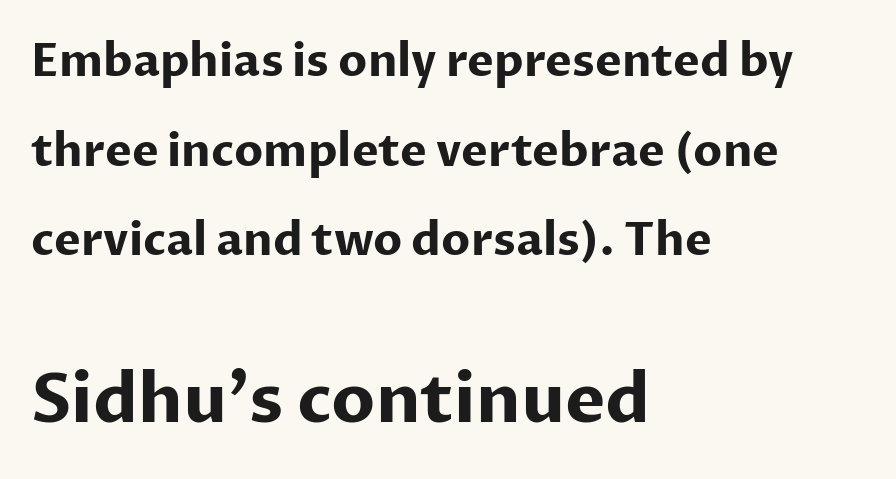
The image shows 68 px bold sans-serif type, upright; set left-aligned, loose line spacing (1.99x), normal letter spacing, not underlined; the second (bottom) block is 1.51x larger; low stroke contrast and a medium x-height.
